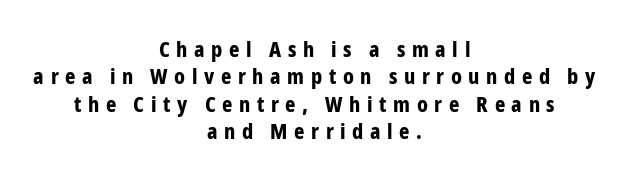
Q: Is the text bold? A: Yes.
Q: Is the text italic (slanted)? A: No, it is upright.
Q: Is the text underlined? A: No.
Q: How is the paragraph aligned? A: Centered.
Q: Is the spacing between letters normal or unusually wide? A: Unusually wide.
